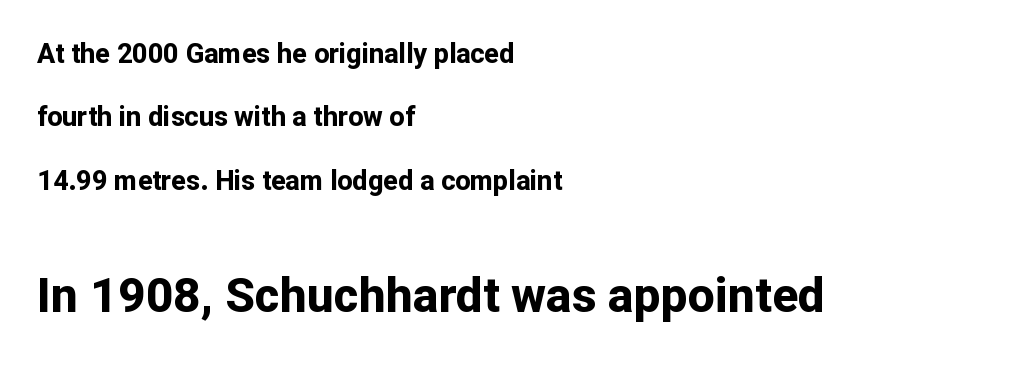
The image shows 48 px bold sans-serif type, upright; set left-aligned, loose line spacing (2.35x), normal letter spacing, not underlined; the second (bottom) block is 1.78x larger; low stroke contrast and a medium x-height.
